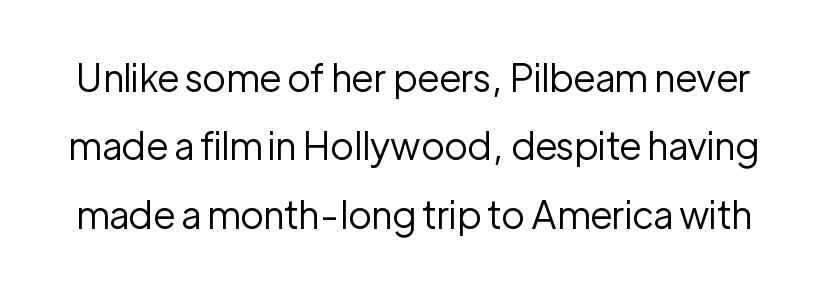
{"serif": "no", "italic": "no", "bold": "no", "weight": "regular", "width": "normal", "stroke_contrast": "low", "x_height": "medium", "monospaced": "no", "underline": "no", "line_spacing_ratio": 1.8, "letter_spacing": "normal", "letter_spacing_em": 0.0, "glyph_px": 38}
